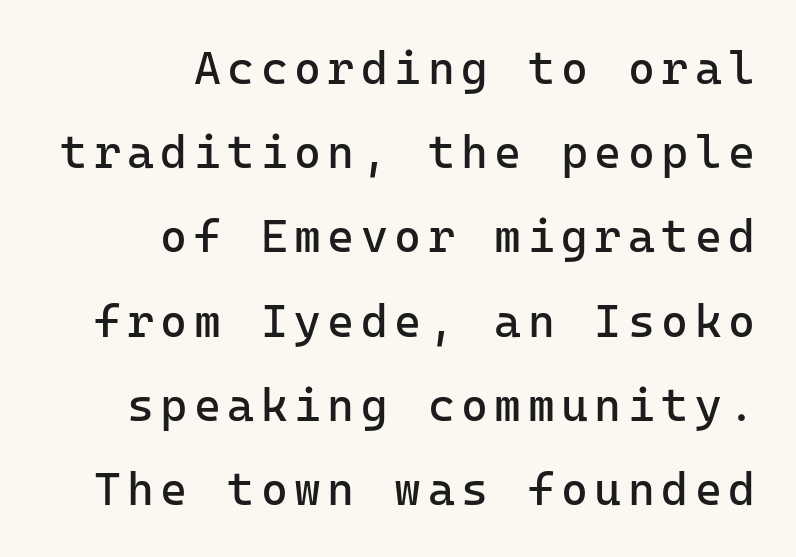
{"serif": "no", "italic": "no", "bold": "no", "weight": "regular", "width": "normal", "stroke_contrast": "low", "x_height": "medium", "monospaced": "yes", "underline": "no", "align": "right", "line_spacing_ratio": 1.83, "glyph_px": 46}
